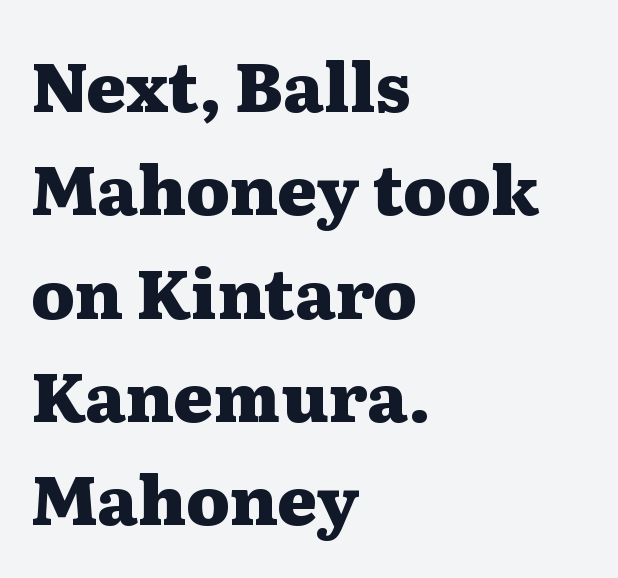
{"serif": "yes", "italic": "no", "bold": "yes", "weight": "heavy", "width": "wide", "stroke_contrast": "medium", "x_height": "medium", "monospaced": "no", "underline": "no", "align": "left", "line_spacing": "normal", "line_spacing_ratio": 1.52, "letter_spacing": "normal", "letter_spacing_em": 0.0, "glyph_px": 68}
